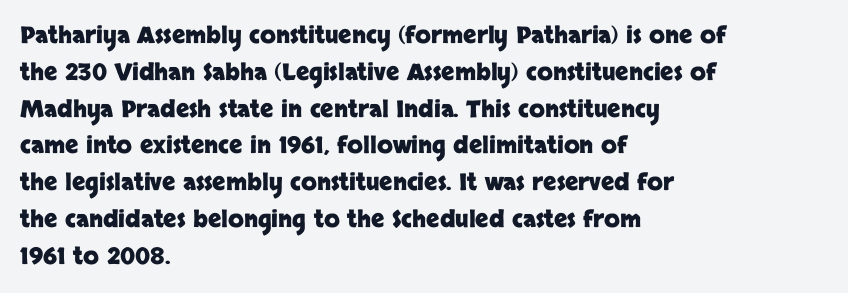
The image shows 23 px bold type, upright; set left-aligned, normal line spacing (1.6x), normal letter spacing, not underlined.
